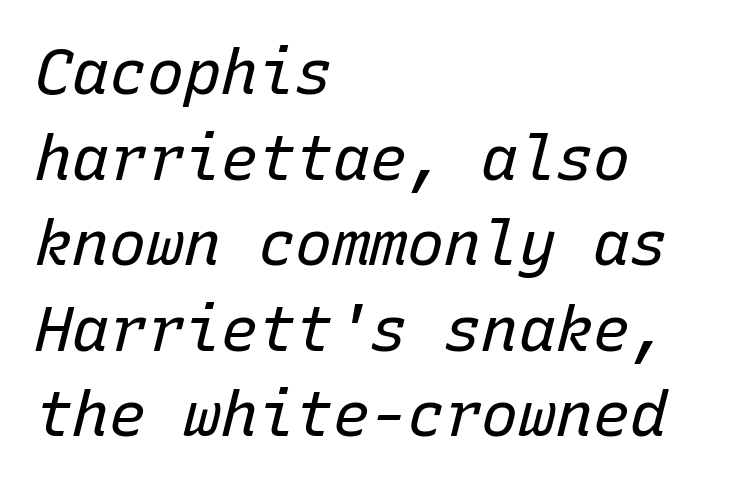
{"italic": "yes", "lean": "right", "slant_degrees": 15, "bold": "no", "weight": "regular", "width": "normal", "stroke_contrast": "low", "x_height": "medium", "monospaced": "yes", "underline": "no", "align": "left", "line_spacing": "normal", "line_spacing_ratio": 1.38, "letter_spacing": "normal", "letter_spacing_em": 0.0, "glyph_px": 62}
